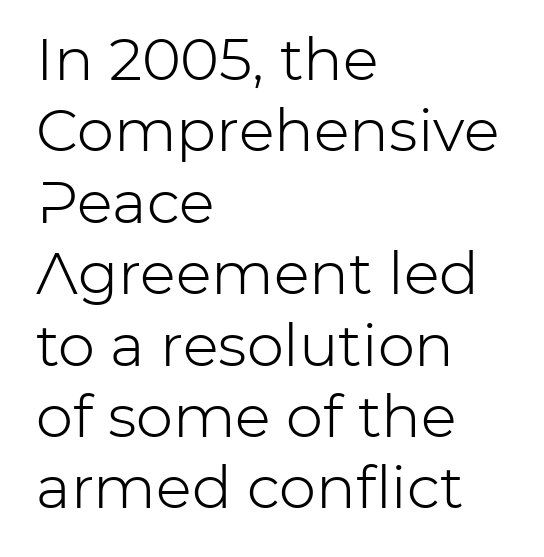
Q: Is the text bold? A: No.
Q: Is the text italic (slanted)? A: No, it is upright.
Q: Is the typeface a serif or a sans-serif typeface? A: Sans-serif.
Q: Is the text underlined? A: No.
Q: How is the paragraph aligned? A: Left-aligned.
Q: Is the spacing between letters normal or unusually wide? A: Normal.
Q: Width (condensed, normal, or wide)? A: Normal.
Q: Stroke contrast? A: Low.
Q: x-height? A: Medium.
Q: Monospaced? A: No.
